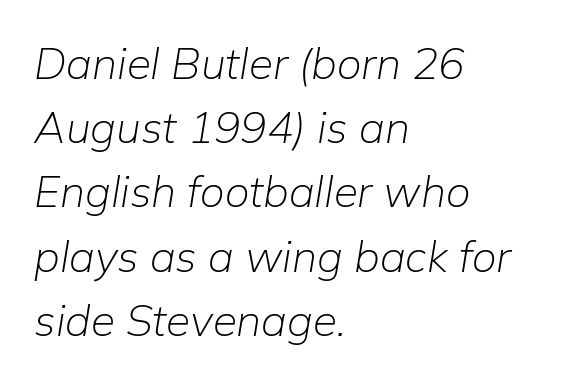
The image shows 44 px light type, italic (leaning right); set left-aligned, normal line spacing (1.46x), normal letter spacing, not underlined; low stroke contrast and a medium x-height.
